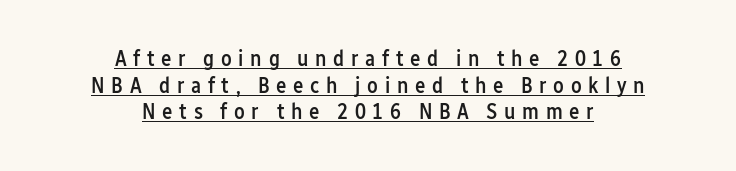
{"italic": "no", "bold": "semi", "underline": "yes", "align": "center", "line_spacing_ratio": 1.21, "letter_spacing": "wide", "letter_spacing_em": 0.3, "glyph_px": 22}
